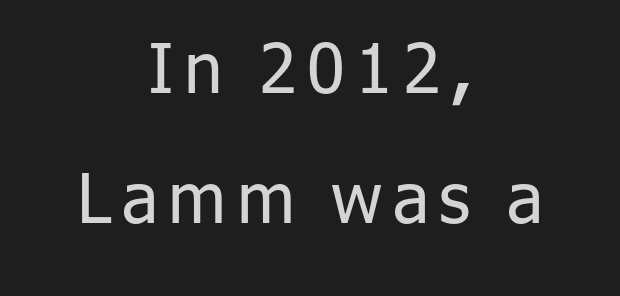
Heaviness? Minimal to ordinary, like unemphasized prose. Caption: multi-line text, centered on the measure. The lettering holds an erect, upright posture throughout. The glyphs are unaccompanied by any horizontal stroke below them. Stroke terminals: plain, sans-serif. This sample has the flowing, uneven cadence of proportional lettering.
